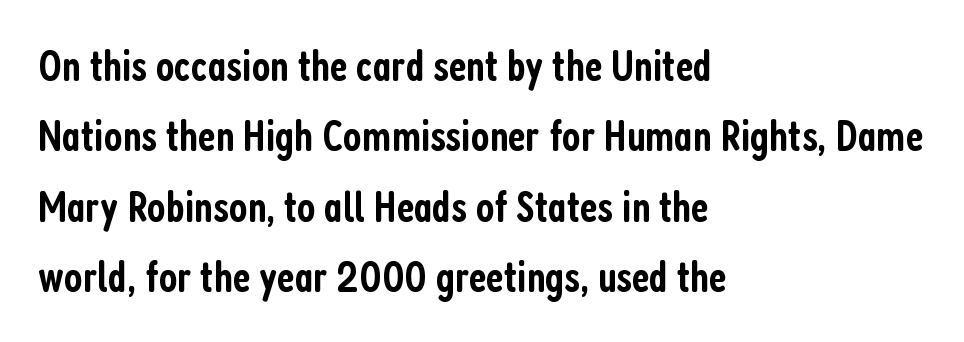
Q: Is the text bold? A: Semi-bold.
Q: Is the text italic (slanted)? A: No, it is upright.
Q: Is the typeface a serif or a sans-serif typeface? A: Sans-serif.
Q: Is the text underlined? A: No.
Q: How is the paragraph aligned? A: Left-aligned.
Q: Is the spacing between letters normal or unusually wide? A: Normal.
Q: Is the spacing between lines tight, normal or loose? A: Normal.
Q: Width (condensed, normal, or wide)? A: Condensed.
Q: Stroke contrast? A: Low.
Q: x-height? A: Medium.
Q: Monospaced? A: No.
